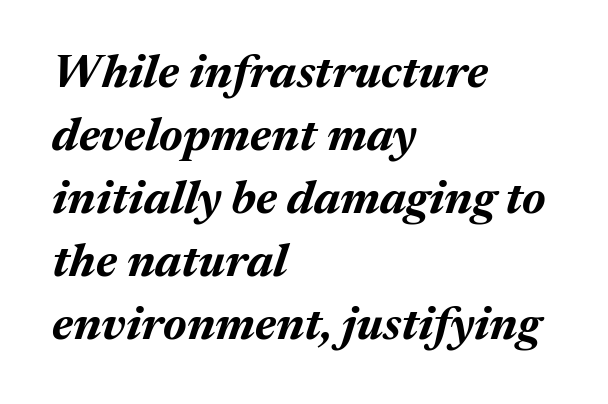
The block of text has a typical density, with ordinary space between rows. Heft: maximum for text — a bold. Any mark beneath the type? The region is blank. This sample uses plain, unmodified letter spacing. The typography opts for an oblique posture over an upright one.
